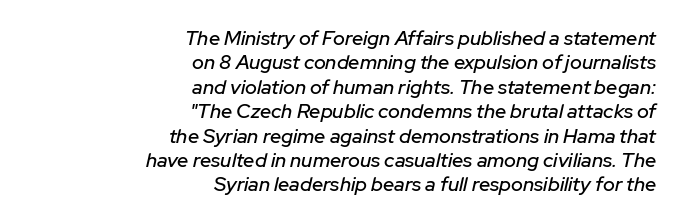
The image shows 20 px text type, italic (leaning right); set right-aligned, line spacing 1.22x, normal letter spacing, not underlined.
